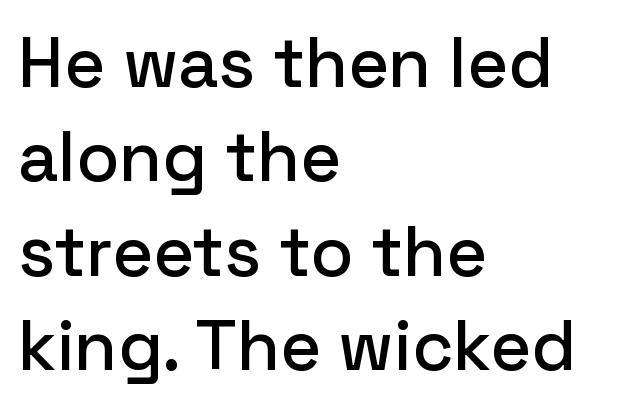
Q: Is the text italic (slanted)? A: No, it is upright.
Q: Is the typeface a serif or a sans-serif typeface? A: Sans-serif.
Q: Is the text underlined? A: No.
Q: How is the paragraph aligned? A: Left-aligned.
Q: Is the spacing between letters normal or unusually wide? A: Normal.
Q: Is the spacing between lines tight, normal or loose? A: Normal.
Q: Width (condensed, normal, or wide)? A: Normal.
Q: Stroke contrast? A: Low.
Q: x-height? A: Medium.
Q: Monospaced? A: No.
